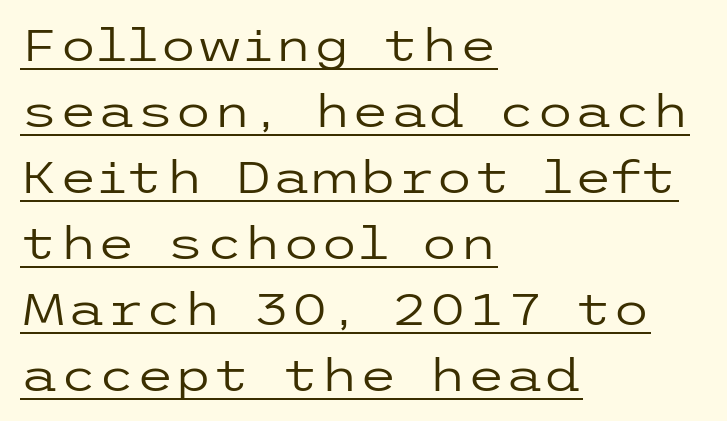
{"serif": "no", "italic": "no", "bold": "no", "weight": "regular", "width": "wide", "stroke_contrast": "low", "x_height": "medium", "underline": "yes", "align": "left", "line_spacing": "normal", "line_spacing_ratio": 1.5, "letter_spacing": "normal", "letter_spacing_em": 0.0, "glyph_px": 44}
